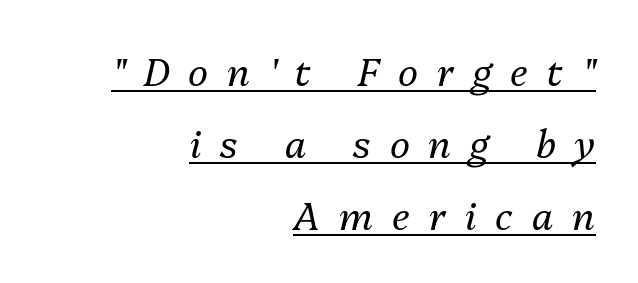
The image shows 38 px regular-weight type, italic (leaning right); set right-aligned, line spacing 1.89x, unusually wide letter spacing (+0.5 em), underlined; medium stroke contrast and a medium x-height.
